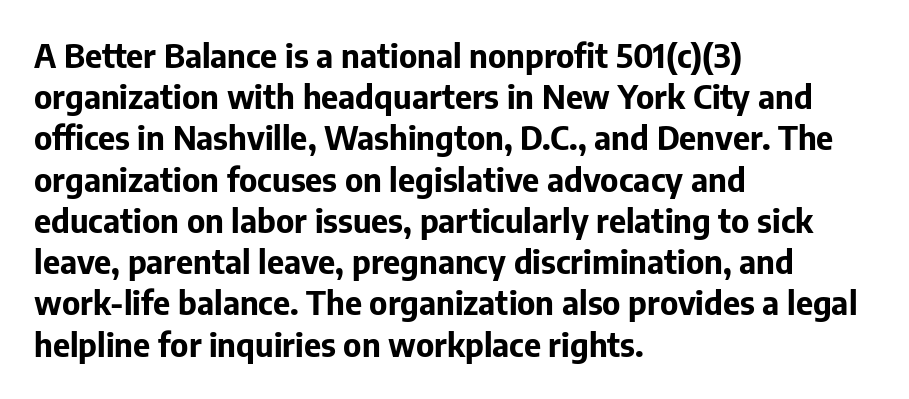
If you measured baseline to baseline, you'd find a middling distance. Each glyph is drawn with heavy, bold strokes. Varying glyph widths throughout — classic text-font behaviour. Leftover space on each line is placed entirely after the last word. Designer's note — italics off, roman on. Rule under the text: the space is simply empty.
